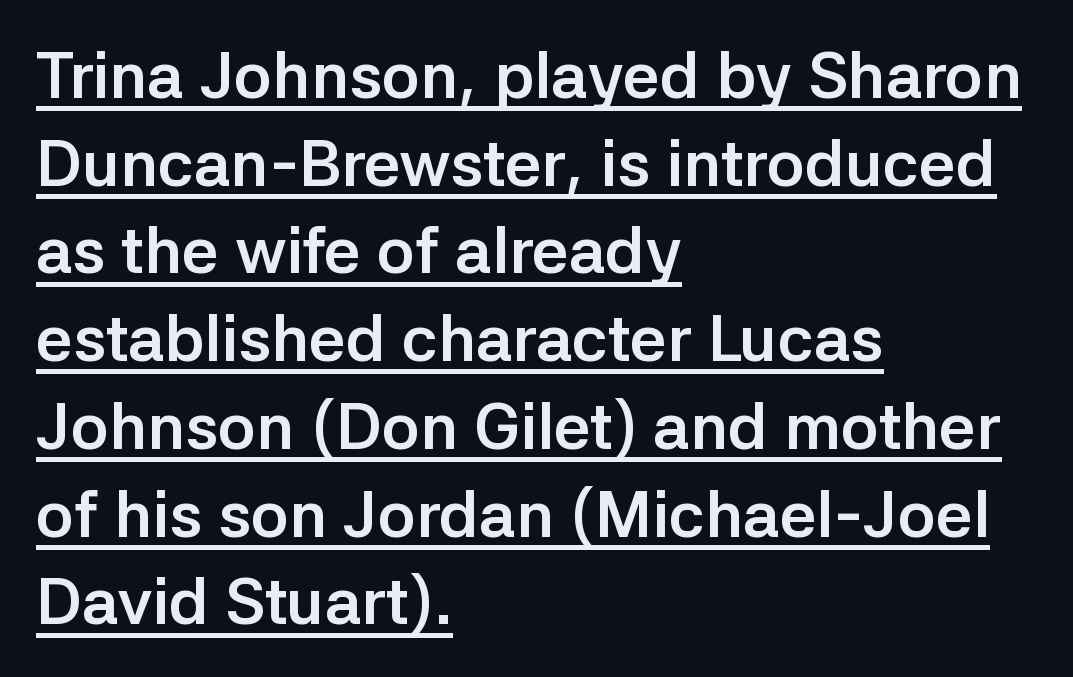
You can see a thin bar hugging the bottom of the glyphs. Short and long lines alike share a common starting point at left. Is this a fixed-width face? No — the glyphs have proportional, varying widths. Observe the ordinary spacing: letters are neighbours, not strangers.
